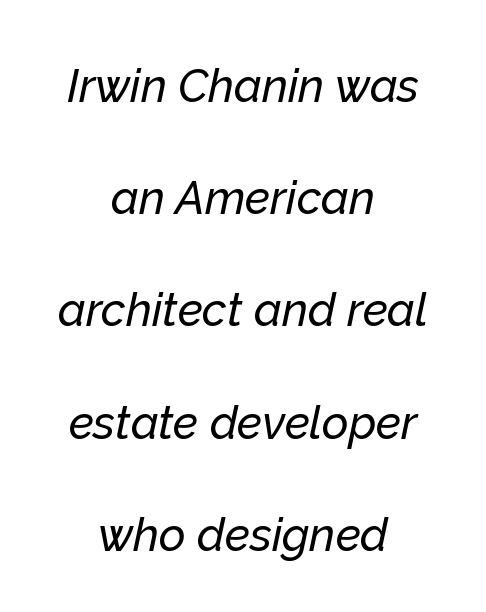
Q: Is the text italic (slanted)? A: Yes, it leans right by about 12 degrees.
Q: Is the text underlined? A: No.
Q: How is the paragraph aligned? A: Centered.
Q: Is the spacing between letters normal or unusually wide? A: Normal.
Q: Is the spacing between lines tight, normal or loose? A: Loose.
Q: Width (condensed, normal, or wide)? A: Normal.
Q: Stroke contrast? A: Low.
Q: x-height? A: Medium.
Q: Monospaced? A: No.
